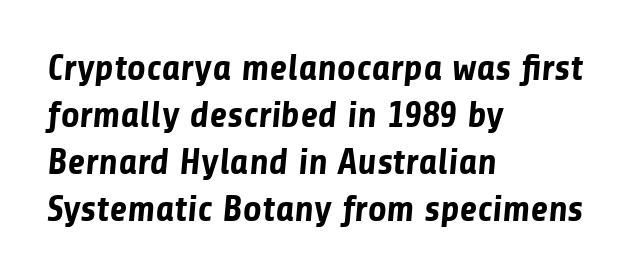
Just letters on the line, the space beneath them empty. This sample uses a sans-serif face. Between one letter and the next there's only the usual sliver of space. Horizontal bands of white between lines are of average thickness. The letters advance in unequal steps, a hallmark of proportional type.
